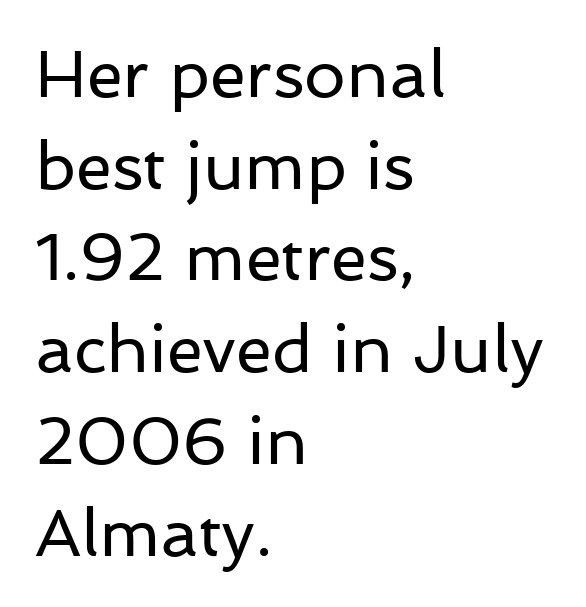
This rendering uses left alignment, leaving the right contour irregular. Look at the tracking — it's just the regular setting, nothing added. Unlike a traditional serif, this face leaves its strokes unadorned. If you drew a line through each stem, it would be perfectly vertical.
